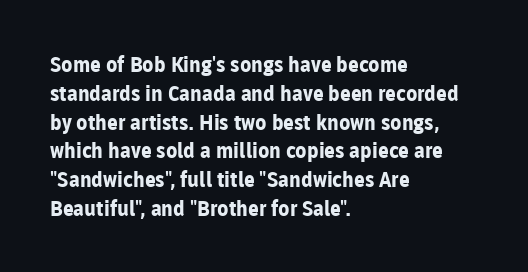
{"italic": "no", "bold": "yes", "underline": "no", "align": "left", "line_spacing": "normal", "line_spacing_ratio": 1.37, "letter_spacing": "normal", "letter_spacing_em": 0.0, "glyph_px": 21}
